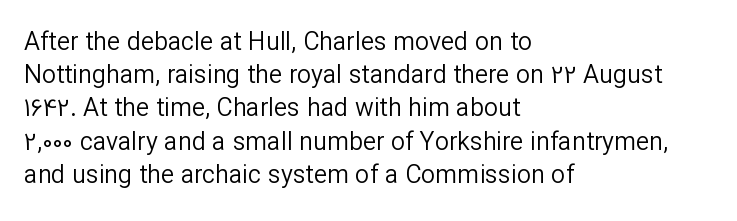
Q: Is the text bold? A: No.
Q: Is the text italic (slanted)? A: No, it is upright.
Q: Is the text underlined? A: No.
Q: How is the paragraph aligned? A: Left-aligned.
Q: Is the spacing between letters normal or unusually wide? A: Normal.
Q: Is the spacing between lines tight, normal or loose? A: Normal.
